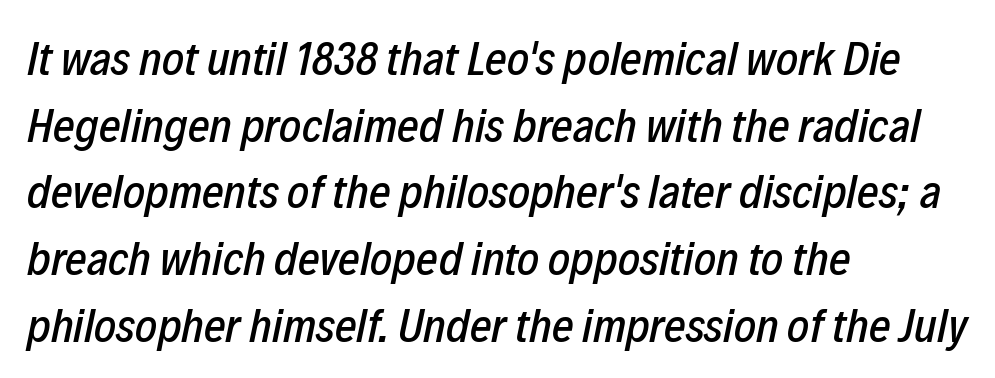
{"italic": "yes", "lean": "right", "slant_degrees": 12, "width": "condensed", "stroke_contrast": "low", "x_height": "medium", "monospaced": "no", "underline": "no", "align": "left", "line_spacing": "normal", "line_spacing_ratio": 1.42, "letter_spacing": "normal", "letter_spacing_em": 0.0, "glyph_px": 47}
